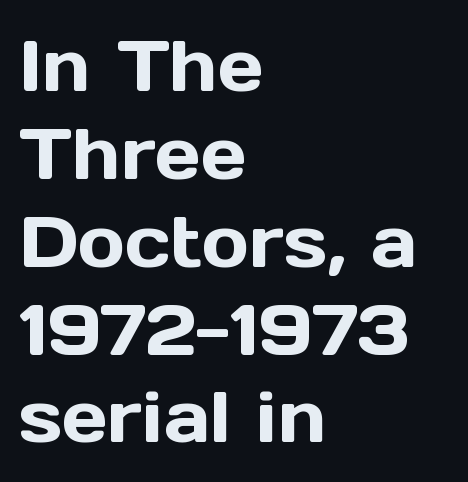
The image shows 72 px sans-serif type, upright; set left-aligned, line spacing 1.22x, normal letter spacing, not underlined; a medium x-height.
